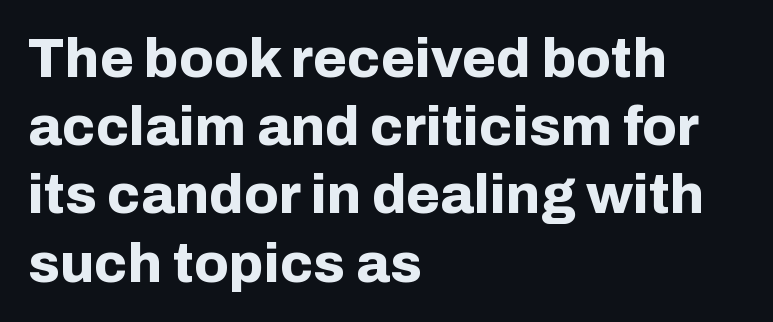
The image shows 55 px bold sans-serif type, upright; set left-aligned, line spacing 1.24x, normal letter spacing, not underlined; low stroke contrast and a medium x-height.
